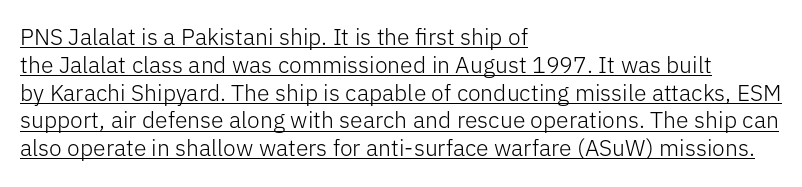
Q: Is the text bold? A: No.
Q: Is the text italic (slanted)? A: No, it is upright.
Q: Is the text underlined? A: Yes.
Q: How is the paragraph aligned? A: Left-aligned.
Q: Is the spacing between letters normal or unusually wide? A: Normal.
